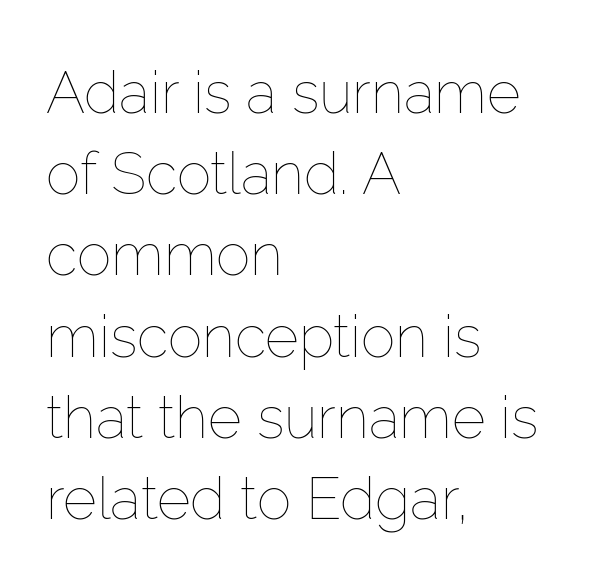
Q: Is the text bold? A: No.
Q: Is the text italic (slanted)? A: No, it is upright.
Q: Is the text underlined? A: No.
Q: How is the paragraph aligned? A: Left-aligned.
Q: Is the spacing between letters normal or unusually wide? A: Normal.
Q: Is the spacing between lines tight, normal or loose? A: Normal.
Q: Width (condensed, normal, or wide)? A: Normal.
Q: Stroke contrast? A: Low.
Q: x-height? A: Medium.
Q: Monospaced? A: No.
